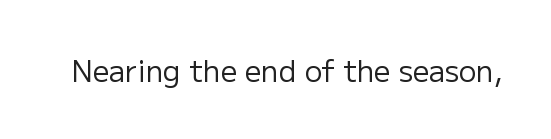
Q: Is the text bold? A: No.
Q: Is the text italic (slanted)? A: No, it is upright.
Q: Is the typeface a serif or a sans-serif typeface? A: Sans-serif.
Q: Is the text underlined? A: No.
Q: Is the spacing between letters normal or unusually wide? A: Normal.
Q: Width (condensed, normal, or wide)? A: Normal.
Q: Stroke contrast? A: Low.
Q: x-height? A: Medium.
Q: Monospaced? A: No.
